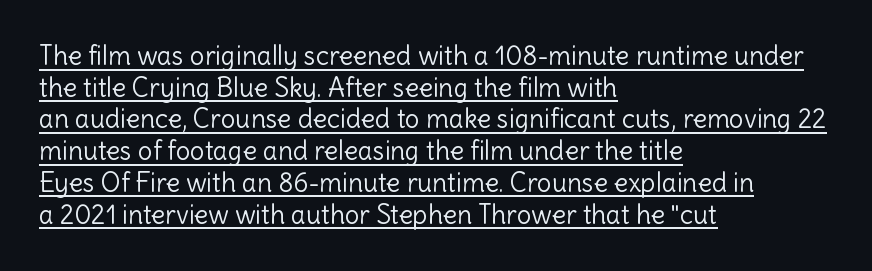
{"italic": "no", "bold": "no", "underline": "yes", "align": "left", "line_spacing_ratio": 1.22, "letter_spacing": "normal", "letter_spacing_em": 0.0, "glyph_px": 26}
